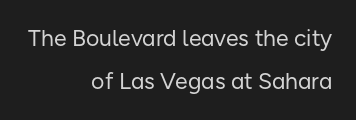
Students, note that the glyphs here touch the page at normal intervals. Type without underlining. The face looks like a standard text weight, possibly lighter. A student would call this right alignment; a typographer would say flush right, rag left. Italic: no, the glyphs are upright roman.
